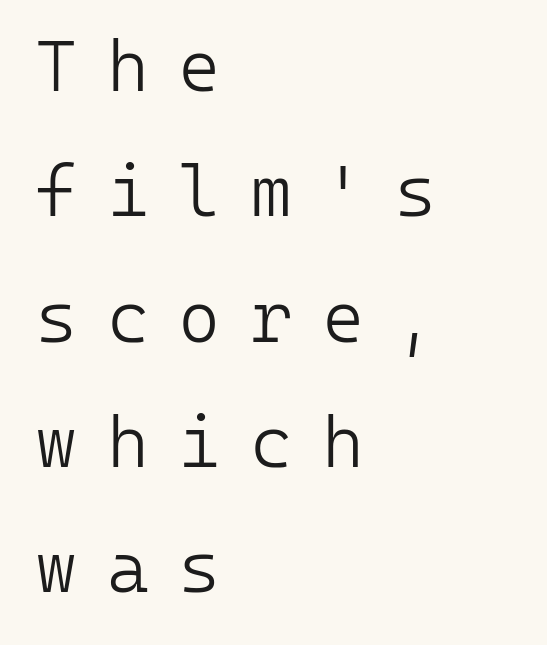
Q: Is the text bold? A: No.
Q: Is the text italic (slanted)? A: No, it is upright.
Q: Is the typeface a serif or a sans-serif typeface? A: Sans-serif.
Q: Is the text underlined? A: No.
Q: How is the paragraph aligned? A: Left-aligned.
Q: Is the spacing between letters normal or unusually wide? A: Unusually wide.
Q: Width (condensed, normal, or wide)? A: Normal.
Q: Stroke contrast? A: Low.
Q: x-height? A: Medium.
Q: Monospaced? A: Yes.
